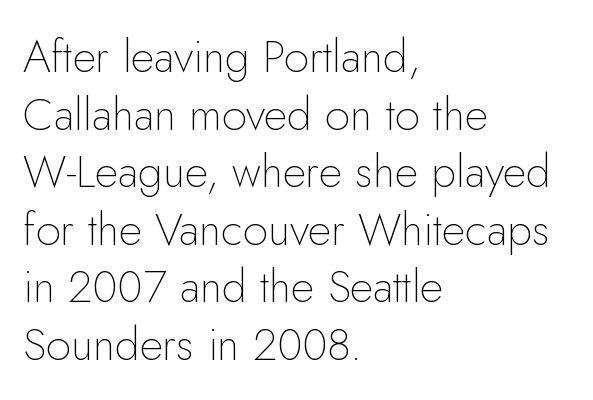
The image shows 45 px thin sans-serif type, upright; set left-aligned, normal line spacing (1.28x), normal letter spacing, not underlined; low stroke contrast and a small x-height.
